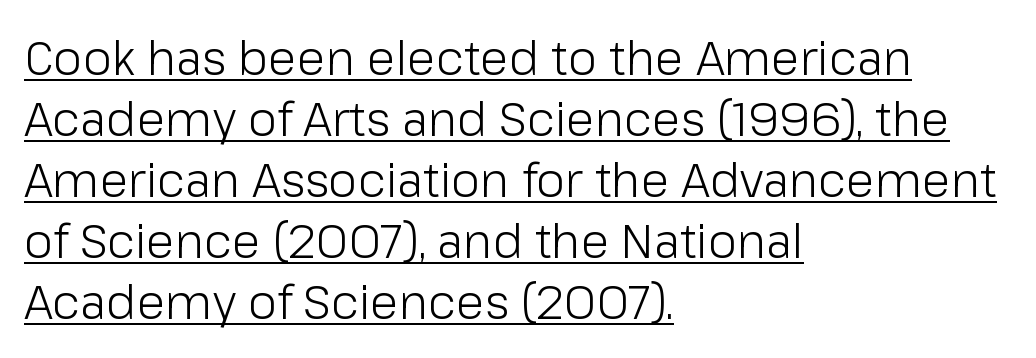
{"serif": "no", "italic": "no", "bold": "no", "weight": "light", "width": "normal", "stroke_contrast": "low", "x_height": "medium", "monospaced": "no", "underline": "yes", "align": "left", "line_spacing": "normal", "line_spacing_ratio": 1.3, "letter_spacing": "normal", "letter_spacing_em": 0.0, "glyph_px": 47}
